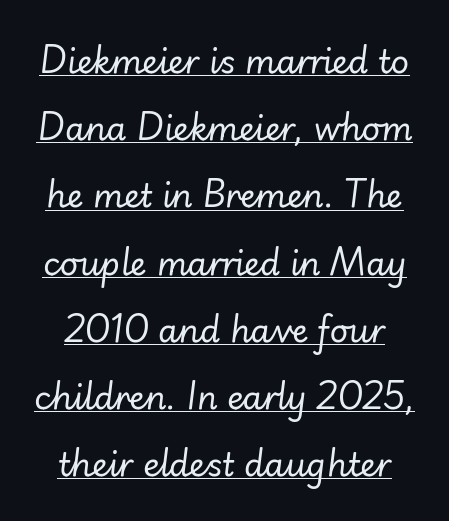
The image shows 32 px regular-weight type, italic (leaning right); set loose line spacing (2.1x), normal letter spacing, underlined; low stroke contrast and a small x-height.
